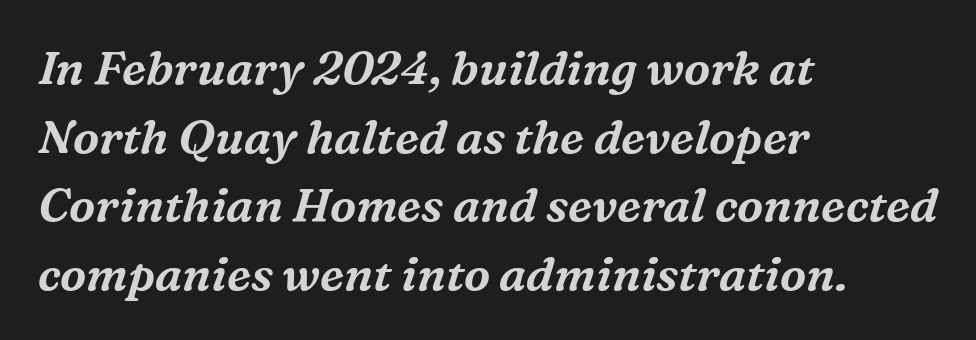
The image shows 47 px serif type, italic (leaning right); set left-aligned, normal line spacing (1.46x), normal letter spacing, not underlined; medium stroke contrast and a medium x-height.
